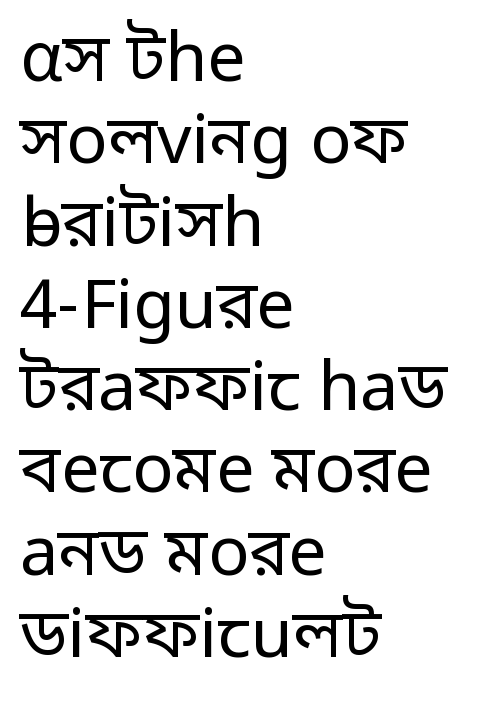
{"serif": "no", "italic": "no", "bold": "no", "weight": "regular", "width": "normal", "stroke_contrast": "low", "x_height": "medium", "monospaced": "no", "underline": "no", "align": "left", "line_spacing_ratio": 1.21, "letter_spacing": "normal", "letter_spacing_em": 0.0, "glyph_px": 68}
